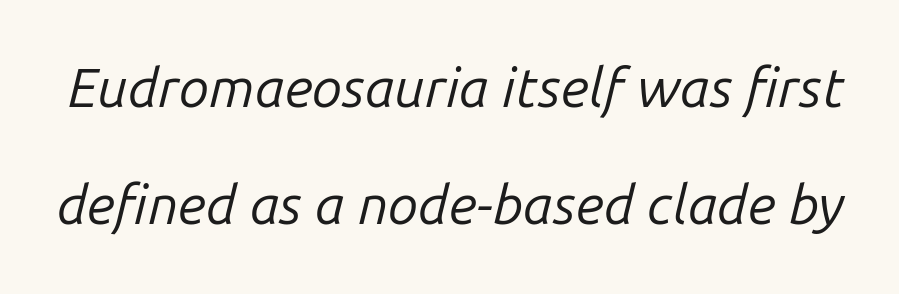
{"italic": "yes", "lean": "right", "slant_degrees": 14, "bold": "no", "weight": "regular", "width": "normal", "stroke_contrast": "low", "x_height": "medium", "monospaced": "no", "underline": "no", "line_spacing": "loose", "line_spacing_ratio": 2.12, "letter_spacing": "normal", "letter_spacing_em": 0.0, "glyph_px": 55}
